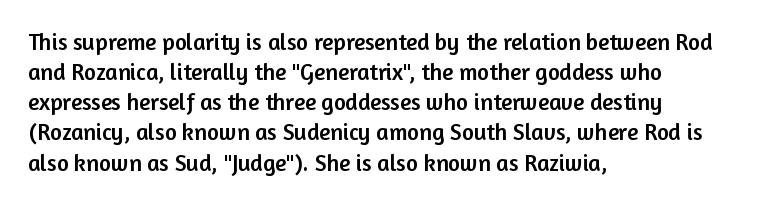
The image shows 23 px text type, upright; set left-aligned, normal line spacing (1.31x), normal letter spacing, not underlined.
